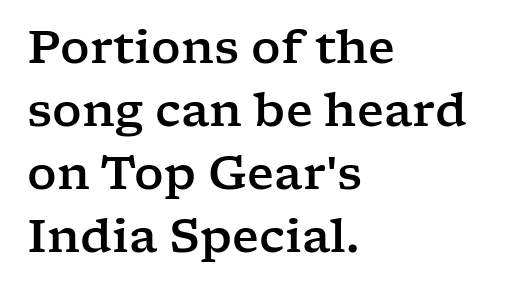
These lines were composed using upright roman letters. Each new line begins a customary step beneath the previous one. The space beneath each line is pristine and unruled. This is serif lettering, the kind often seen in printed books.
